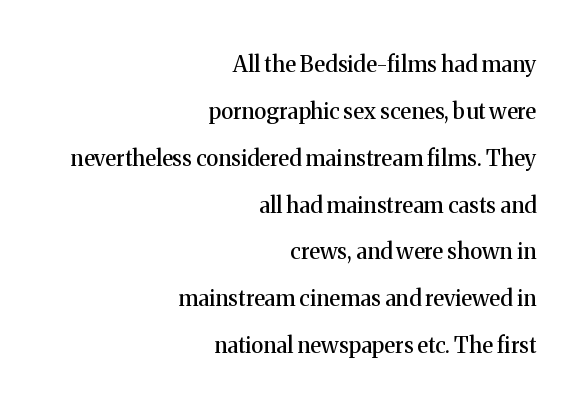
{"italic": "no", "underline": "no", "align": "right", "line_spacing": "loose", "line_spacing_ratio": 2.13, "letter_spacing": "normal", "letter_spacing_em": 0.0, "glyph_px": 22}
